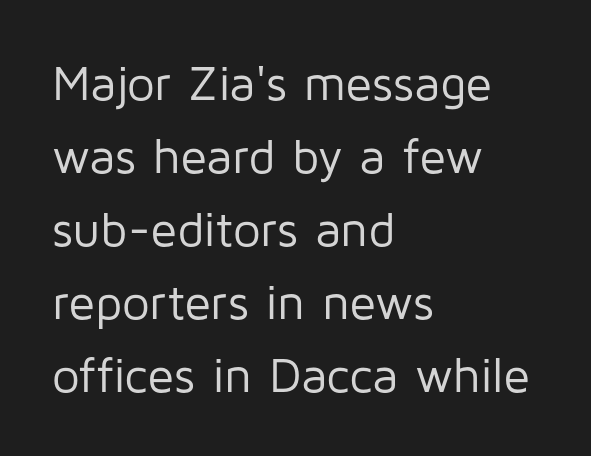
The font sits on the lighter half of the weight spectrum, regular included. The axis of the letterforms is exactly vertical. The letterforms sit shoulder to shoulder at normal distance. A classic flush-left, rag-right setting is used for this passage. Normally led — the rows are evenly, conventionally spaced. Letters rest on an invisible, unmarked baseline.
